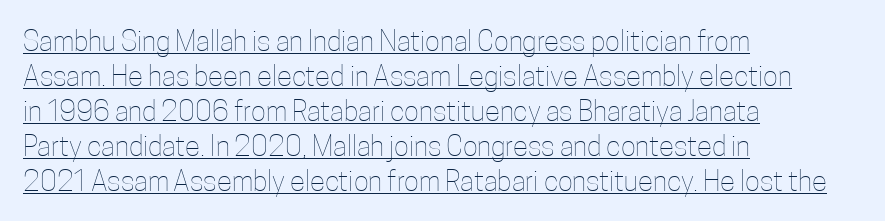
The image shows 28 px thin, condensed type, upright; set left-aligned, normal line spacing (1.25x), normal letter spacing, underlined; low stroke contrast and a medium x-height.
